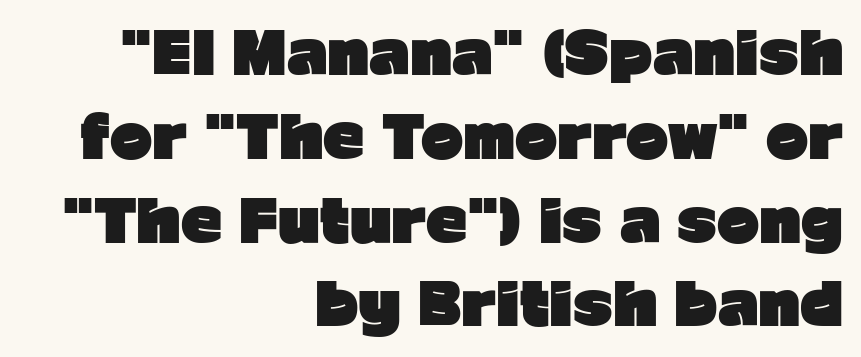
The image shows 57 px heavy sans-serif type, upright; set right-aligned, normal line spacing (1.47x), normal letter spacing, not underlined; low stroke contrast and a medium x-height.
